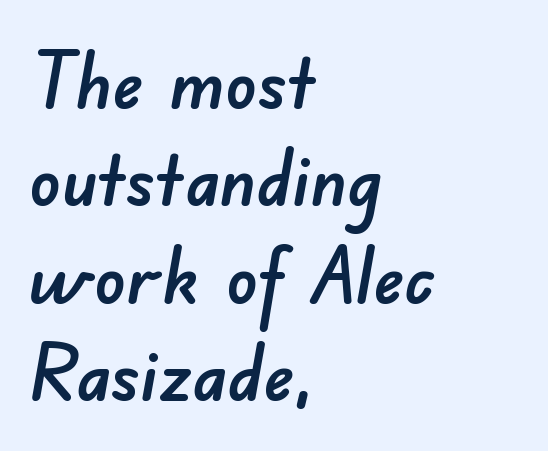
The image shows 78 px sans-serif type; set left-aligned, normal line spacing (1.25x), normal letter spacing, not underlined; low stroke contrast and a small x-height.
